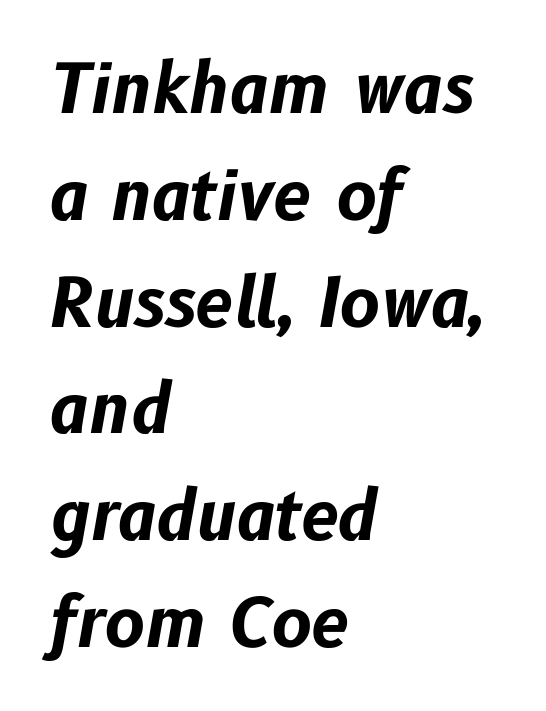
The image shows 68 px bold type, italic (leaning right); set left-aligned, normal line spacing (1.57x), normal letter spacing, not underlined; low stroke contrast and a medium x-height.
